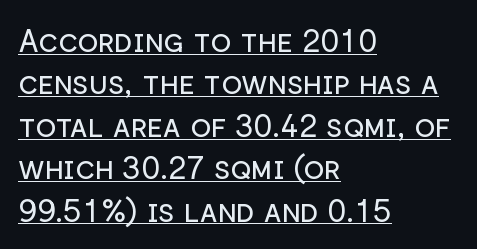
Q: Is the text bold? A: No.
Q: Is the text italic (slanted)? A: No, it is upright.
Q: Is the typeface a serif or a sans-serif typeface? A: Sans-serif.
Q: Is the text underlined? A: Yes.
Q: How is the paragraph aligned? A: Left-aligned.
Q: Is the spacing between letters normal or unusually wide? A: Normal.
Q: Is the spacing between lines tight, normal or loose? A: Normal.
Q: Width (condensed, normal, or wide)? A: Normal.
Q: Stroke contrast? A: Low.
Q: x-height? A: Medium.
Q: Monospaced? A: No.
